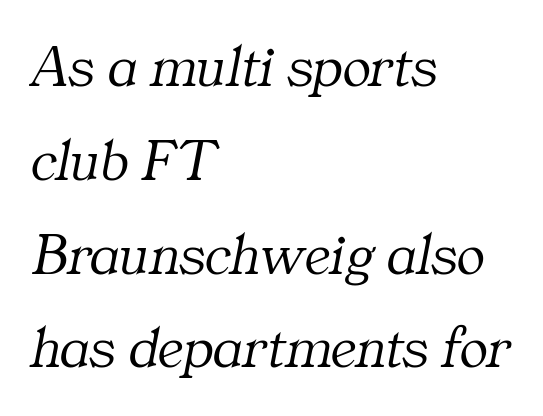
{"serif": "yes", "italic": "yes", "lean": "right", "slant_degrees": 11, "bold": "no", "weight": "light", "width": "normal", "stroke_contrast": "medium", "x_height": "medium", "monospaced": "no", "underline": "no", "align": "left", "line_spacing": "normal", "line_spacing_ratio": 1.59, "letter_spacing": "normal", "letter_spacing_em": 0.0, "glyph_px": 59}
